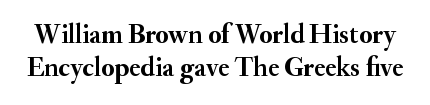
Each row of text sits above clean, open space. The specimen reads as upright at a glance. These lines keep a tight, regular rhythm from letter to letter. These words are printed bold, with thick strokes throughout.
